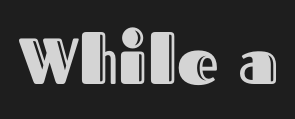
Designer's note — italics off, roman on. No extra tracking has been applied to these lines. Looks like regular typesetting: each glyph gets only the width it needs. Just letters on the line, the space beneath them empty.
